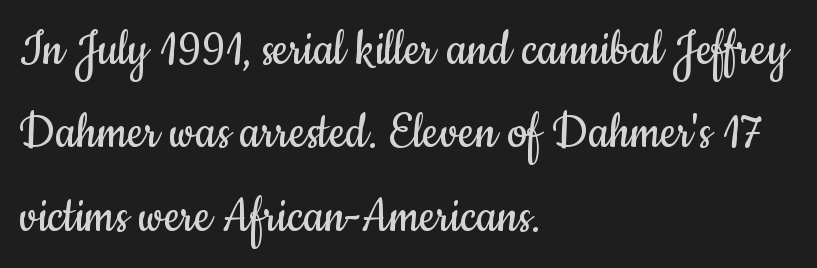
Q: Is the text bold? A: No.
Q: Is the text italic (slanted)? A: Yes.
Q: Is the typeface a serif or a sans-serif typeface? A: Sans-serif.
Q: Is the text underlined? A: No.
Q: How is the paragraph aligned? A: Left-aligned.
Q: Is the spacing between letters normal or unusually wide? A: Normal.
Q: Is the spacing between lines tight, normal or loose? A: Normal.
Q: Width (condensed, normal, or wide)? A: Condensed.
Q: Stroke contrast? A: Low.
Q: x-height? A: Small.
Q: Monospaced? A: No.
